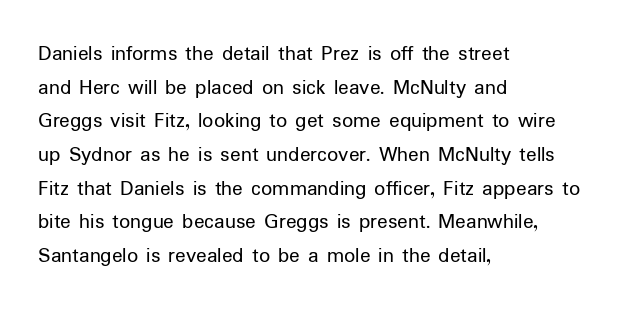
Unbolded letterforms with no extra heft. The letterforms sit shoulder to shoulder at normal distance. Line spacing here is normal. Glance below the letters and you will spot only blank space. Visually the block forms a straight wall on the left and a jagged coastline on the right.
